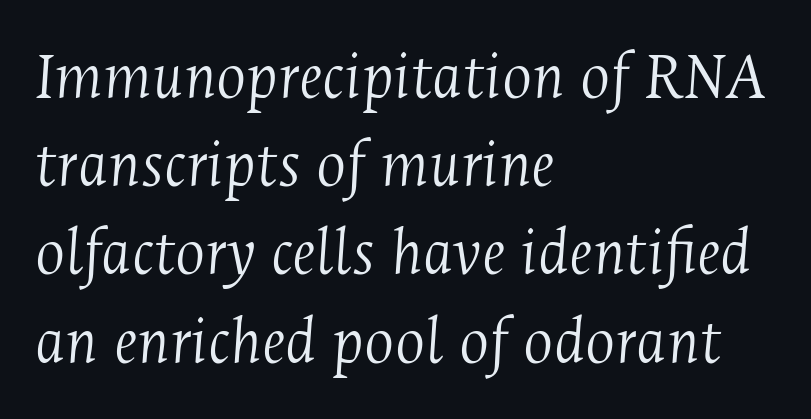
Rule under the text: the space is simply empty. Stem width sits at or under what a default text font uses. The rows are spaced the way most documents space them. I'd call this a serif setting — the letters wear small feet. There is no visible air inserted between adjacent glyphs.
